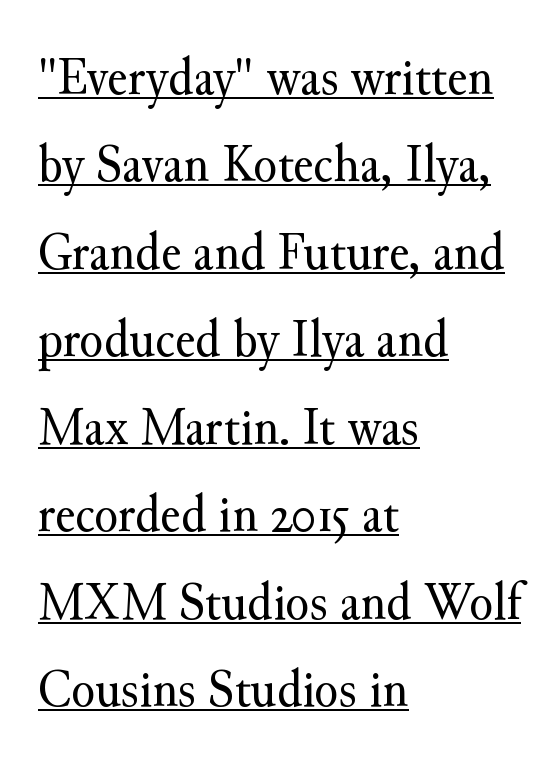
The image shows 55 px regular-weight serif type, upright; set left-aligned, normal line spacing (1.59x), normal letter spacing, underlined; medium stroke contrast and a small x-height.
